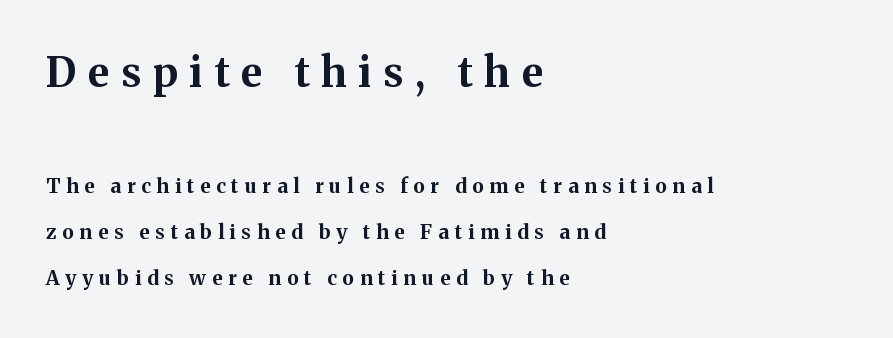
The image shows 41 px bold serif type, upright; set left-aligned, loose line spacing (2.3x), unusually wide letter spacing (+0.29 em), not underlined; the first (top) block is 2.05x larger; medium stroke contrast and a medium x-height.
